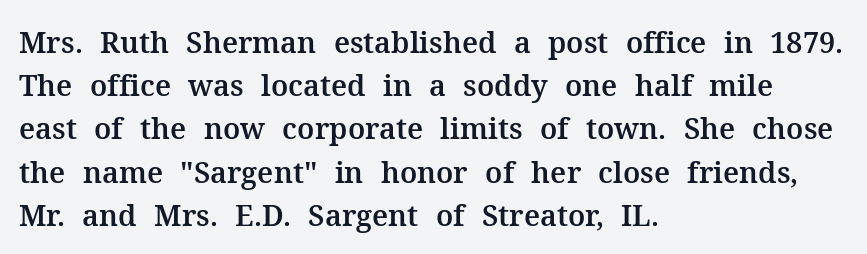
Normally led — the rows are evenly, conventionally spaced. Rule under the text: the space is simply empty. In terms of letterform style, serifs are clearly present. A roman cut, with each character standing at attention. These lines are rendered in a variable-pitch font.
